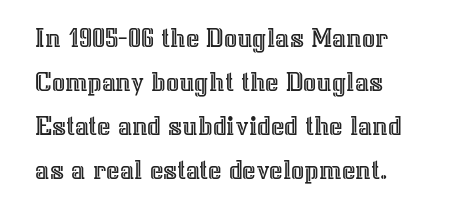
Lines of text with bare space underneath. In terms of leading, this rendering sits right in the middle. Is there any slant? The stems are plumb. The passage shown is typed in a proportional face where columns would drift. The paragraph has a hard left edge and a soft right edge.
